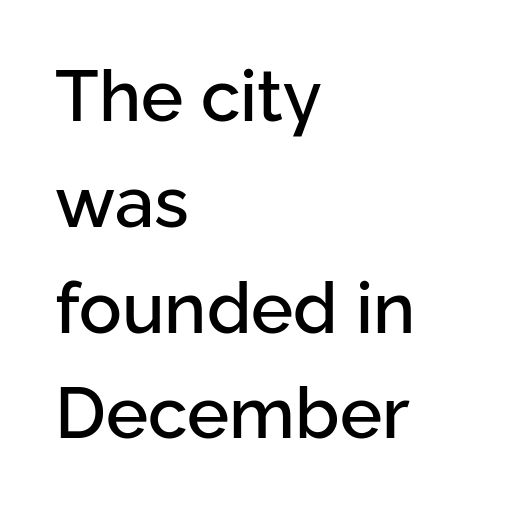
Q: Is the text italic (slanted)? A: No, it is upright.
Q: Is the typeface a serif or a sans-serif typeface? A: Sans-serif.
Q: Is the text underlined? A: No.
Q: How is the paragraph aligned? A: Left-aligned.
Q: Is the spacing between letters normal or unusually wide? A: Normal.
Q: Is the spacing between lines tight, normal or loose? A: Normal.
Q: Width (condensed, normal, or wide)? A: Normal.
Q: Stroke contrast? A: Low.
Q: x-height? A: Medium.
Q: Monospaced? A: No.
